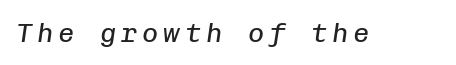
Q: Is the text bold? A: No.
Q: Is the text italic (slanted)? A: Yes, it leans right by about 8 degrees.
Q: Is the text underlined? A: No.
